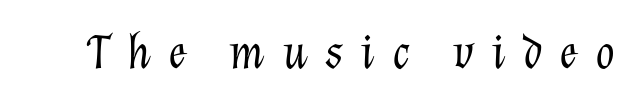
The image shows 50 px light type, italic (leaning right); set unusually wide letter spacing (+0.34 em), not underlined; low stroke contrast and a medium x-height.
